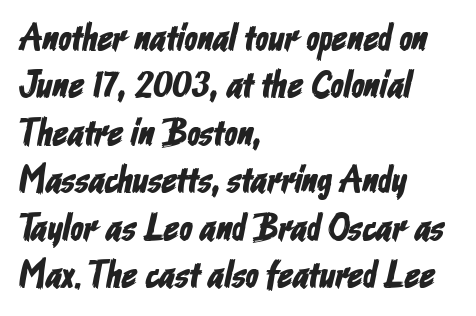
The horizontal fit of the characters is conventional and even. Short and long lines alike share a common starting point at left. Leading matches the norm, producing a regular column. No feet cap the strokes, marking this as sans-serif type. Lines of text with bare space underneath. Varying glyph widths throughout — classic text-font behaviour.
